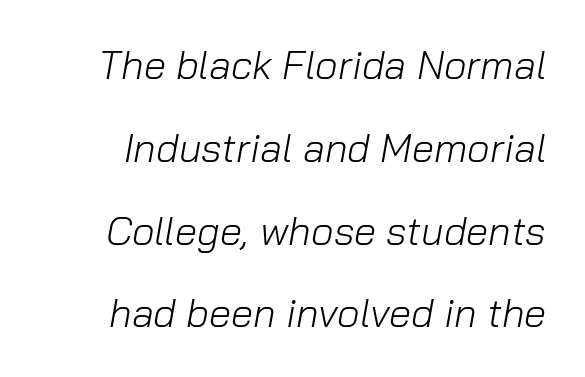
{"italic": "yes", "lean": "right", "slant_degrees": 10, "bold": "no", "weight": "light", "width": "normal", "stroke_contrast": "low", "x_height": "medium", "monospaced": "no", "underline": "no", "line_spacing": "loose", "line_spacing_ratio": 2.07, "letter_spacing": "normal", "letter_spacing_em": 0.0, "glyph_px": 40}
